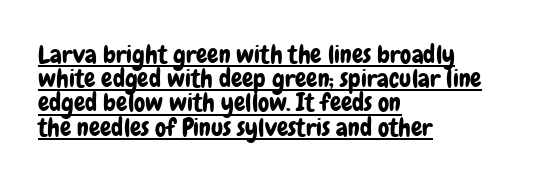
The image shows 25 px text type, upright; set left-aligned, tight line spacing (0.97x), normal letter spacing, underlined.
